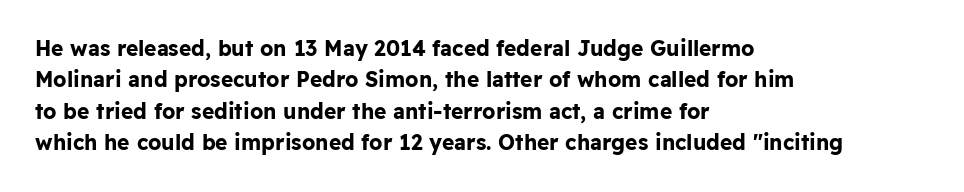
Set as a true bold cut, around the 700 mark. You can tell it's not italic because the verticals are truly vertical. Horizontally, the lines are justified to the leading edge only. Evenly set lines give the paragraph a standard silhouette. Just letters on the line, the space beneath them empty. Compared with typical body copy, the letter spacing here is the same.
